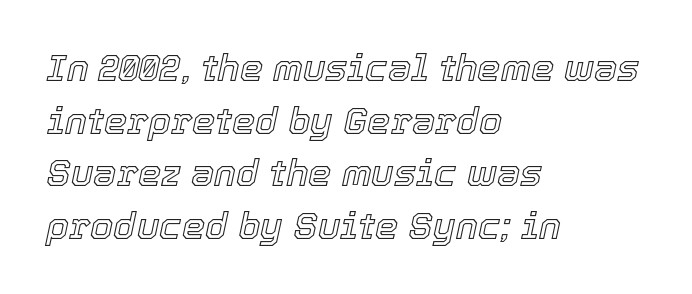
{"italic": "yes", "lean": "right", "slant_degrees": 12, "width": "normal", "x_height": "medium", "monospaced": "no", "underline": "no", "align": "left", "line_spacing": "normal", "line_spacing_ratio": 1.42, "letter_spacing": "normal", "letter_spacing_em": 0.0, "glyph_px": 37}
